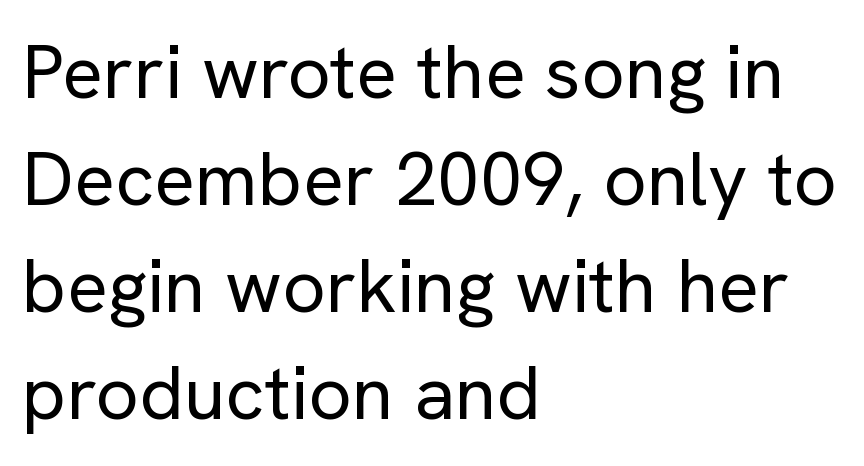
{"serif": "no", "italic": "no", "bold": "no", "weight": "regular", "width": "normal", "stroke_contrast": "low", "x_height": "medium", "monospaced": "no", "underline": "no", "align": "left", "line_spacing": "normal", "line_spacing_ratio": 1.41, "letter_spacing": "normal", "letter_spacing_em": 0.0, "glyph_px": 76}
